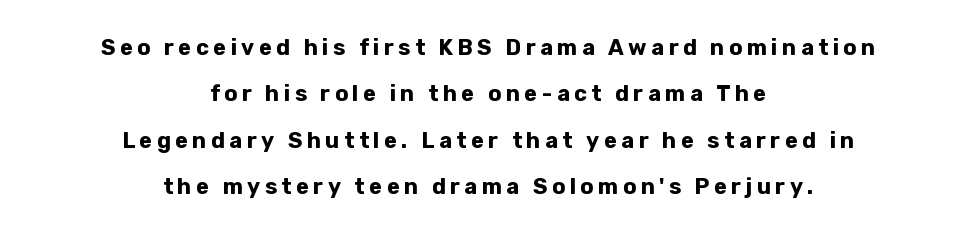
{"italic": "no", "bold": "yes", "underline": "no", "align": "center", "line_spacing": "loose", "line_spacing_ratio": 2.11, "letter_spacing": "wide", "letter_spacing_em": 0.2, "glyph_px": 22}
